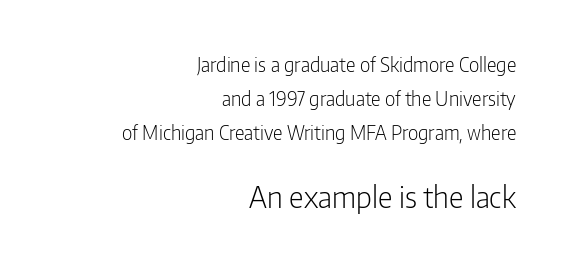
The image shows 29 px light, condensed sans-serif type, upright; set right-aligned, line spacing 1.8x, normal letter spacing, not underlined; the second (bottom) block is 1.53x larger; low stroke contrast and a medium x-height.
